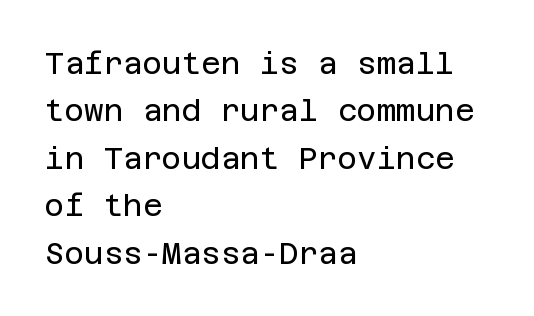
{"serif": "no", "italic": "no", "bold": "no", "weight": "regular", "width": "normal", "stroke_contrast": "low", "x_height": "large", "underline": "no", "align": "left", "line_spacing": "normal", "line_spacing_ratio": 1.58, "letter_spacing": "normal", "letter_spacing_em": 0.0, "glyph_px": 30}
